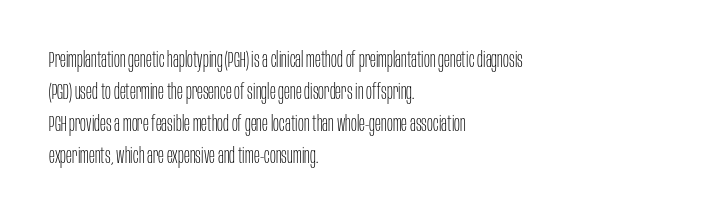
Q: Is the text bold? A: No.
Q: Is the text italic (slanted)? A: No, it is upright.
Q: Is the text underlined? A: No.
Q: How is the paragraph aligned? A: Left-aligned.
Q: Is the spacing between letters normal or unusually wide? A: Normal.
Q: Is the spacing between lines tight, normal or loose? A: Normal.
